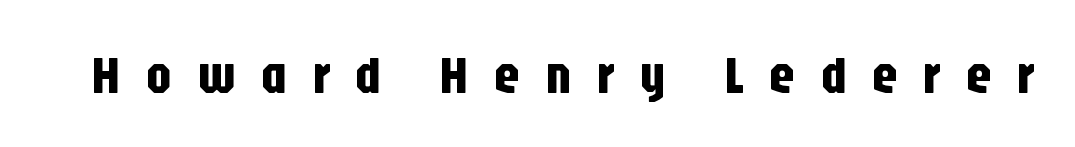
{"serif": "no", "italic": "no", "width": "condensed", "stroke_contrast": "low", "x_height": "large", "monospaced": "no", "underline": "no", "letter_spacing": "wide", "letter_spacing_em": 0.48, "glyph_px": 52}
